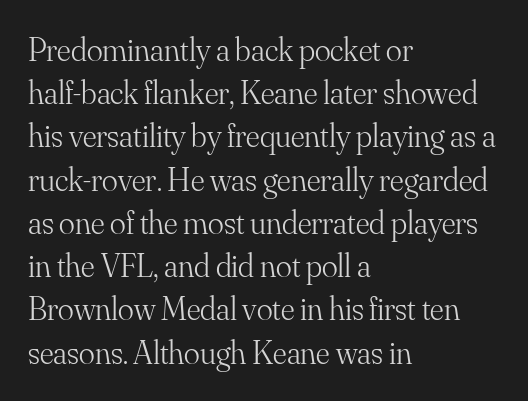
Q: Is the text bold? A: No.
Q: Is the text italic (slanted)? A: No, it is upright.
Q: Is the typeface a serif or a sans-serif typeface? A: Serif.
Q: Is the text underlined? A: No.
Q: How is the paragraph aligned? A: Left-aligned.
Q: Is the spacing between letters normal or unusually wide? A: Normal.
Q: Is the spacing between lines tight, normal or loose? A: Normal.
Q: Width (condensed, normal, or wide)? A: Normal.
Q: Stroke contrast? A: Medium.
Q: x-height? A: Small.
Q: Monospaced? A: No.
